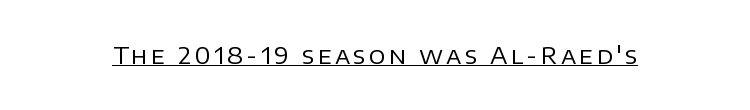
The image shows 23 px text type, upright; set underlined.
